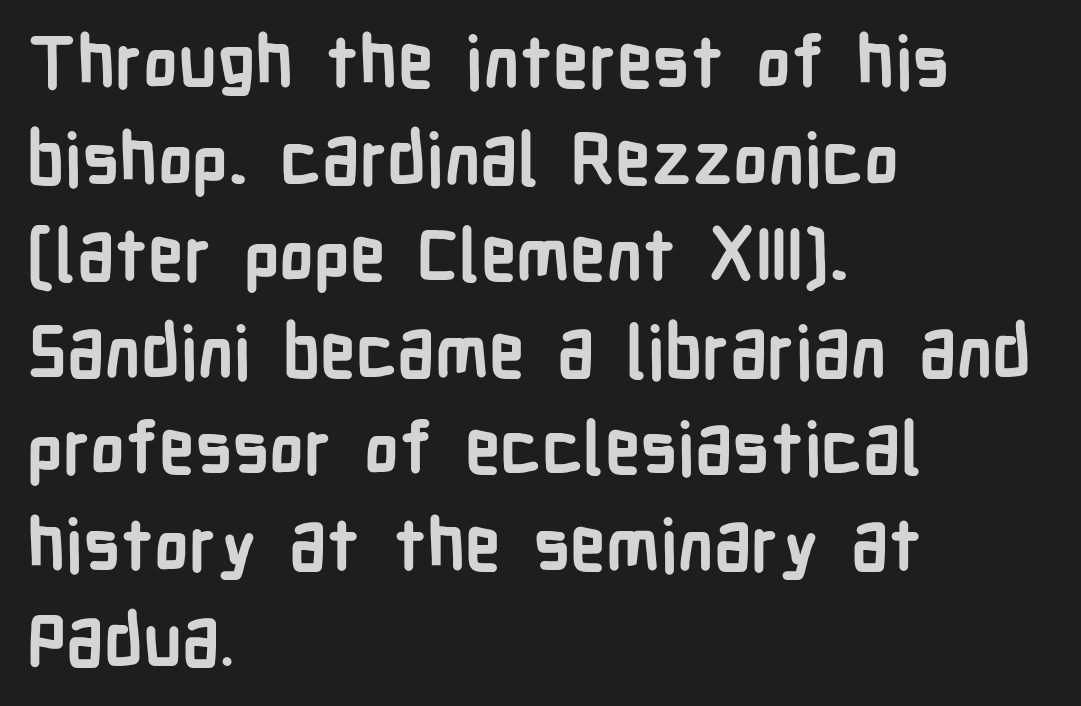
Q: Is the text bold? A: Yes.
Q: Is the text italic (slanted)? A: No, it is upright.
Q: Is the typeface a serif or a sans-serif typeface? A: Sans-serif.
Q: Is the text underlined? A: No.
Q: How is the paragraph aligned? A: Left-aligned.
Q: Is the spacing between letters normal or unusually wide? A: Normal.
Q: Is the spacing between lines tight, normal or loose? A: Normal.
Q: Width (condensed, normal, or wide)? A: Condensed.
Q: Stroke contrast? A: Low.
Q: x-height? A: Medium.
Q: Monospaced? A: No.
